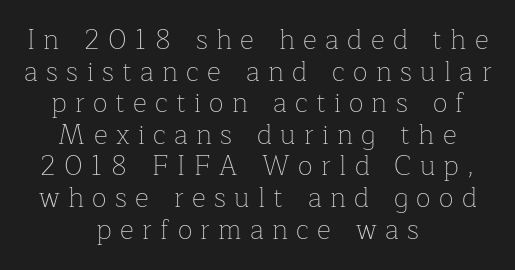
Q: Is the text bold? A: No.
Q: Is the text italic (slanted)? A: No, it is upright.
Q: Is the text underlined? A: No.
Q: How is the paragraph aligned? A: Centered.
Q: Is the spacing between letters normal or unusually wide? A: Unusually wide.
